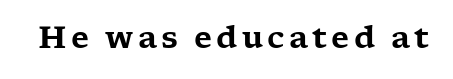
Beneath every word, the page is bare. Nope, not italic — everything's standing straight. A typesetter would call this proportional, since set widths differ per character. These lines are composed in type with serifs.
